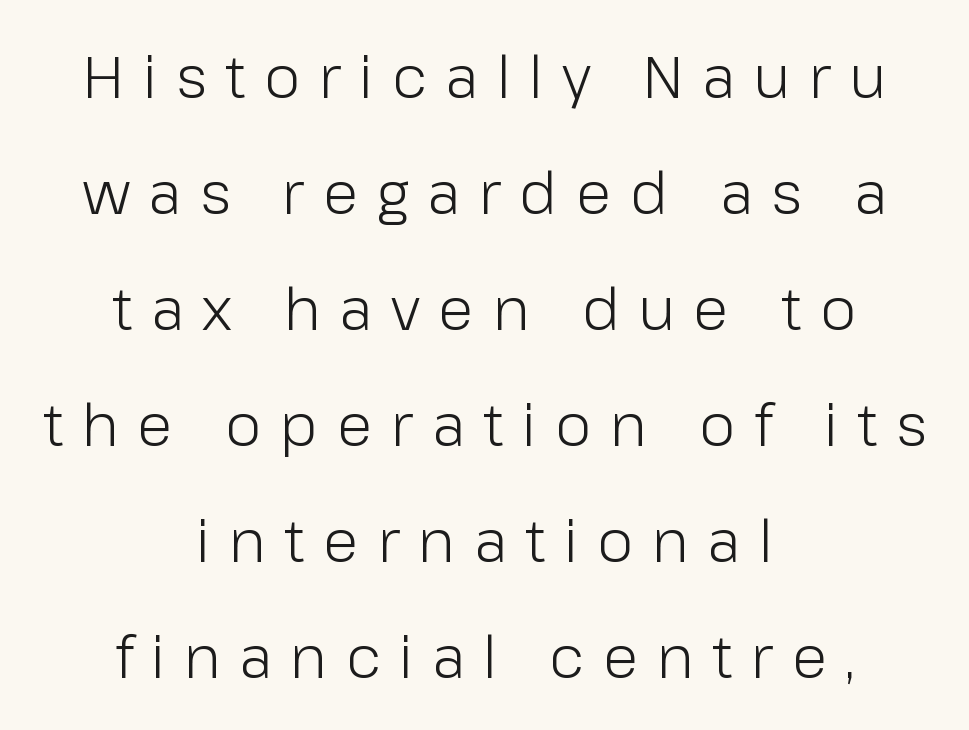
The image shows 58 px light sans-serif type, upright; set centered, loose line spacing (2.0x), unusually wide letter spacing (+0.32 em), not underlined; low stroke contrast and a medium x-height.
